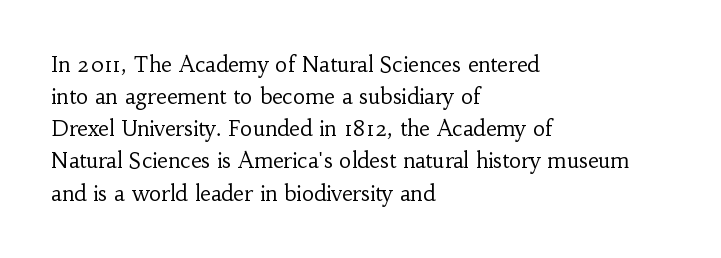
Is the block centered? No — it sits flush against the left margin. Honestly, the row spacing looks completely unremarkable. Check under the words: just untouched page. Ascenders rise straight up at ninety degrees. Nobody touched the tracking dial on this one.
